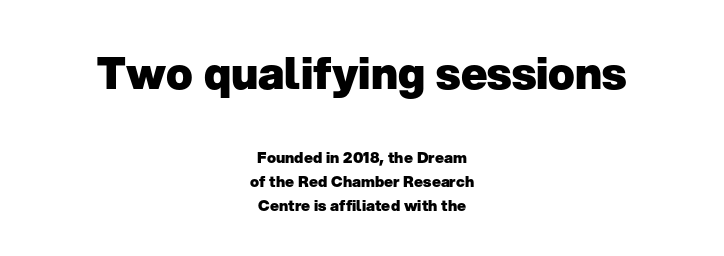
In terms of weight, the rendering is a true, heavy bold. A typesetter would call this proportional, since set widths differ per character. Plain, unruled lines of type. The designer gave the opening block more size than the closing block. These lines keep a tight, regular rhythm from letter to letter.
